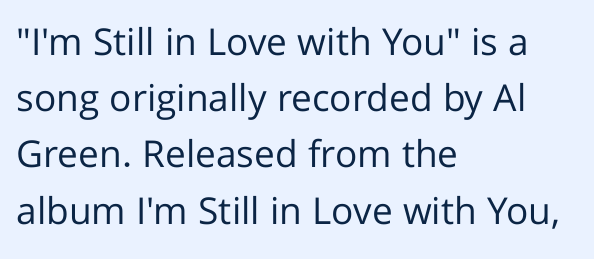
The image shows 37 px regular-weight sans-serif type, upright; set left-aligned, normal line spacing (1.52x), normal letter spacing, not underlined; low stroke contrast and a medium x-height.
